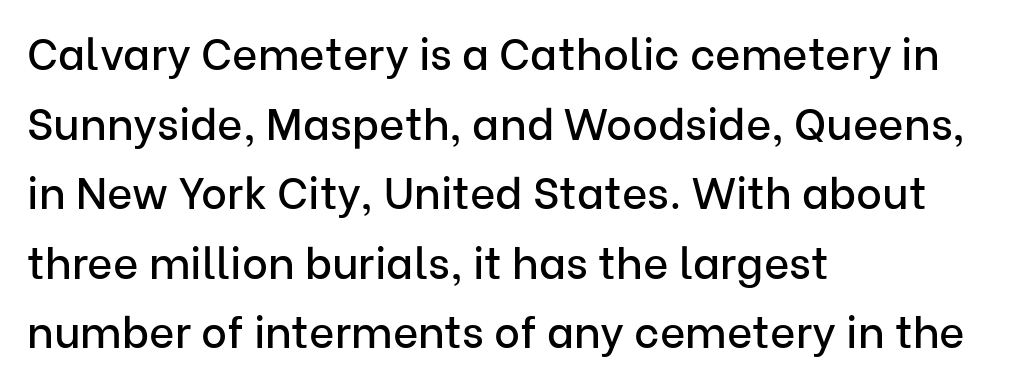
Short and long lines alike share a common starting point at left. Line spacing here is normal. Rendered with straight, roman letterforms. Is the letter spacing exaggerated? No — it looks like the ordinary default.
